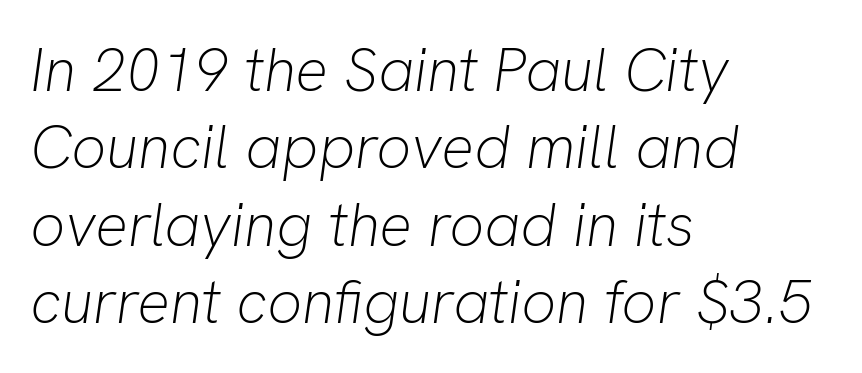
The image shows 61 px light type, italic (leaning right); set left-aligned, normal line spacing (1.27x), normal letter spacing, not underlined; low stroke contrast and a medium x-height.
